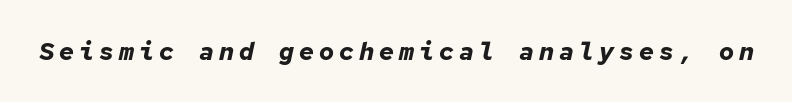
Someone cranked the tracking dial way up on this one. The passage shown is not underscored anywhere. Compared with an ordinary text face, these strokes are far heavier — a full bold. The typography opts for an oblique posture over an upright one.
